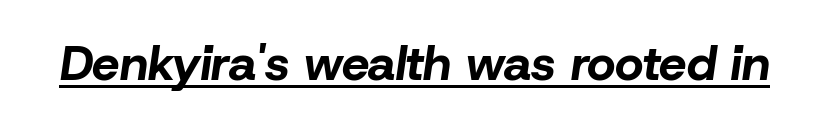
Every character sits at an angle, as italics do. Students, observe the line beneath the letters — that is underlining. The face used here is rendered with its standard letterfit. Pretty heavy lettering here — definitely bold. Do the characters align in a grid? No, the font is proportional.
